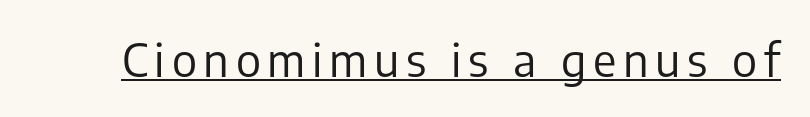
{"serif": "no", "italic": "no", "bold": "no", "weight": "regular", "width": "normal", "stroke_contrast": "low", "x_height": "medium", "monospaced": "no", "underline": "yes", "glyph_px": 45}
